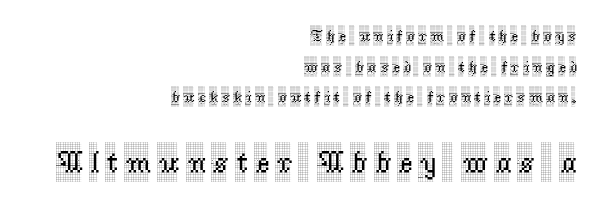
Q: Is the text italic (slanted)? A: No, it is upright.
Q: Is the typeface a serif or a sans-serif typeface? A: Serif.
Q: Is the text underlined? A: No.
Q: How is the paragraph aligned? A: Right-aligned.
Q: Is the spacing between letters normal or unusually wide? A: Unusually wide.
Q: Is the spacing between lines tight, normal or loose? A: Loose.
Q: Which block of text is set in a larger size, the first (top) or the second (bottom)? A: The second (bottom) one.
Q: Width (condensed, normal, or wide)? A: Condensed.
Q: x-height? A: Large.
Q: Monospaced? A: No.
